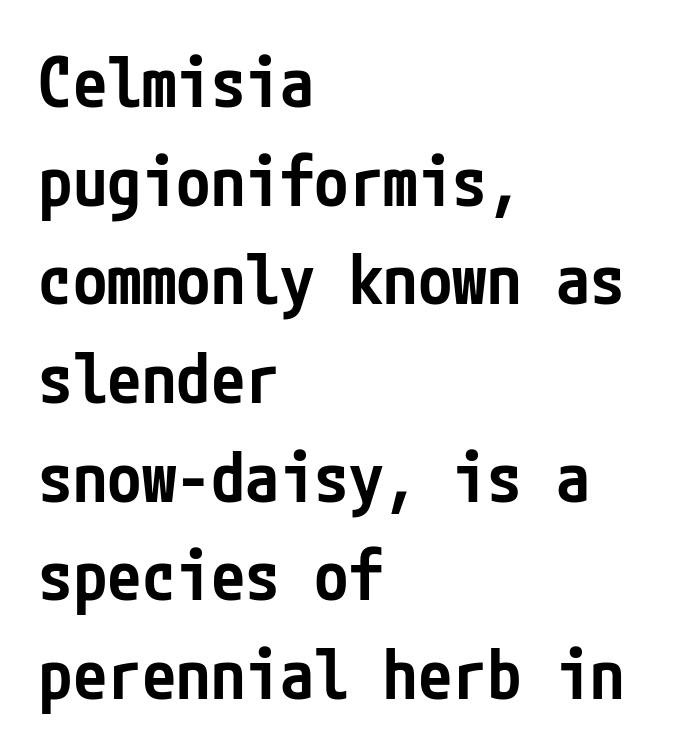
The image shows 69 px semibold, condensed sans-serif type, upright; set left-aligned, normal line spacing (1.43x), normal letter spacing, not underlined; low stroke contrast and a medium x-height.
